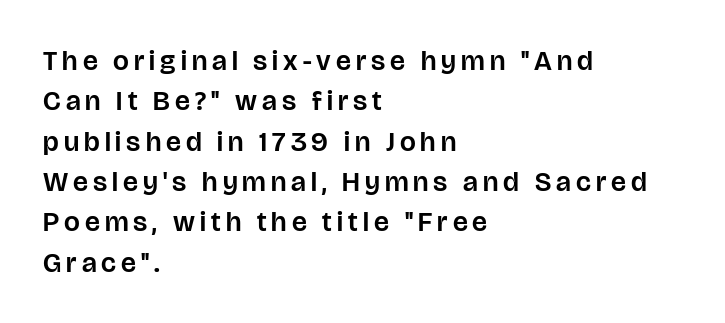
{"serif": "no", "italic": "no", "width": "normal", "stroke_contrast": "low", "x_height": "large", "monospaced": "no", "underline": "no", "align": "left", "line_spacing": "normal", "line_spacing_ratio": 1.44, "glyph_px": 28}
